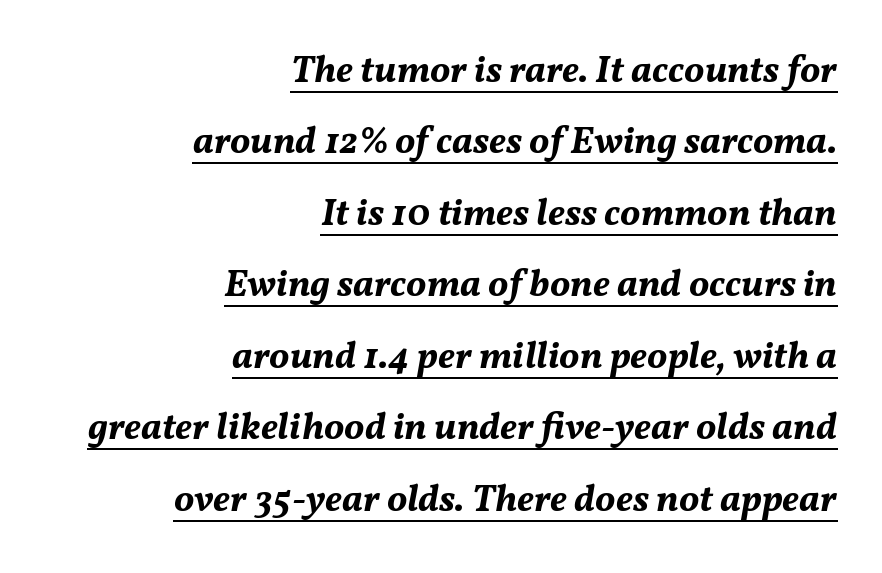
This sample has the flowing, uneven cadence of proportional lettering. The rendering uses the underline text-decoration. Tracking here is standard; glyphs follow each other at the usual distance. Looking at the ascenders, they clearly lean.
